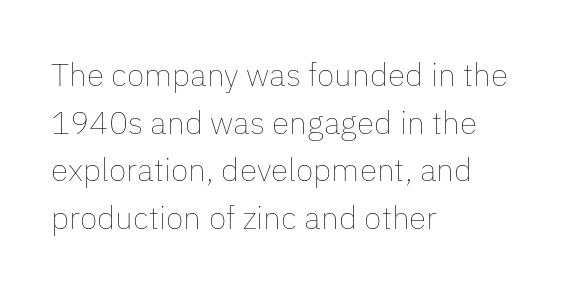
Horizontal bands of white between lines are of average thickness. Is the block centered? No — it sits flush against the left margin. These lines are rendered in a variable-pitch font. Just letters on the line, the space beneath them empty. The letters sit at their default tracking, neither squeezed nor spread.
